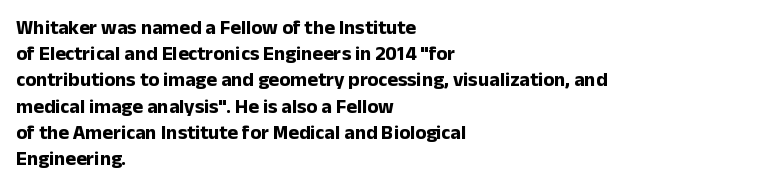
The image shows 20 px bold type, upright; set left-aligned, normal line spacing (1.31x), normal letter spacing, not underlined.
